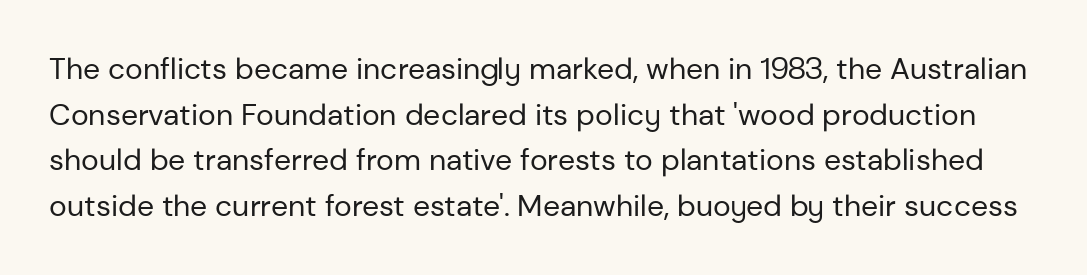
The typesetting does not lean heavy: it is not bold. Ordinary non-slanted type is in use. The tracking reads as untouched default to a designer's eye. You could not count columns in this text — the font is proportionally spaced. These lines sit exactly where default settings would place them.
